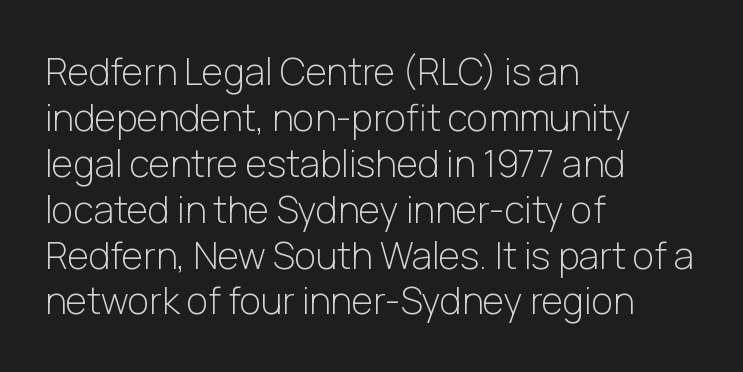
The image shows 37 px light sans-serif type, upright; set left-aligned, line spacing 1.24x, normal letter spacing, not underlined; low stroke contrast and a medium x-height.
